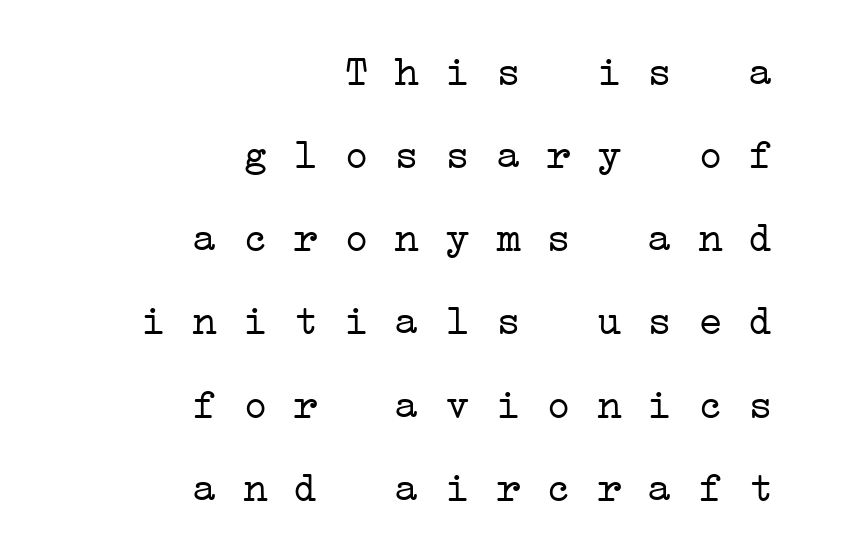
Q: Is the text bold? A: No.
Q: Is the typeface a serif or a sans-serif typeface? A: Serif.
Q: Is the text underlined? A: No.
Q: How is the paragraph aligned? A: Right-aligned.
Q: Is the spacing between letters normal or unusually wide? A: Normal.
Q: Is the spacing between lines tight, normal or loose? A: Loose.
Q: Width (condensed, normal, or wide)? A: Wide.
Q: Stroke contrast? A: Low.
Q: x-height? A: Medium.
Q: Monospaced? A: Yes.
